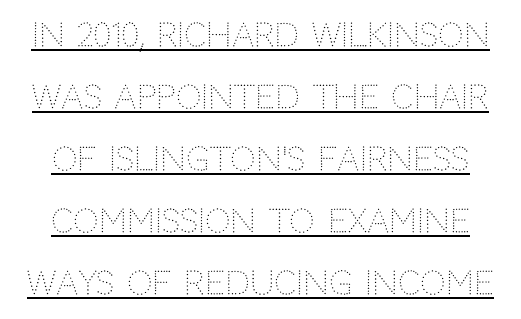
{"serif": "no", "italic": "no", "bold": "no", "weight": "light", "width": "normal", "stroke_contrast": "low", "x_height": "large", "monospaced": "no", "underline": "yes", "line_spacing": "loose", "line_spacing_ratio": 1.94, "letter_spacing": "normal", "letter_spacing_em": 0.0, "glyph_px": 32}
